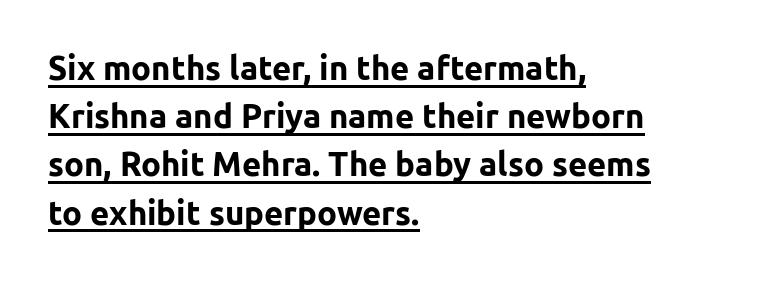
Q: Is the text bold? A: Yes.
Q: Is the text italic (slanted)? A: No, it is upright.
Q: Is the typeface a serif or a sans-serif typeface? A: Sans-serif.
Q: Is the text underlined? A: Yes.
Q: How is the paragraph aligned? A: Left-aligned.
Q: Is the spacing between letters normal or unusually wide? A: Normal.
Q: Is the spacing between lines tight, normal or loose? A: Normal.
Q: Width (condensed, normal, or wide)? A: Normal.
Q: Stroke contrast? A: Low.
Q: x-height? A: Medium.
Q: Monospaced? A: No.
